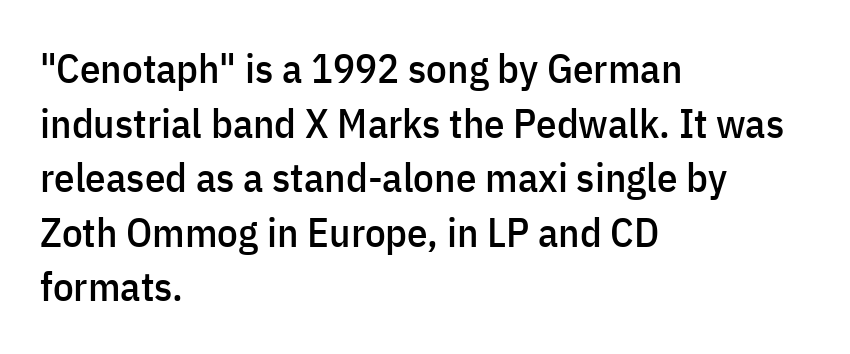
{"serif": "no", "italic": "no", "width": "condensed", "stroke_contrast": "low", "x_height": "medium", "monospaced": "no", "underline": "no", "align": "left", "line_spacing": "normal", "line_spacing_ratio": 1.33, "letter_spacing": "normal", "letter_spacing_em": 0.0, "glyph_px": 41}
